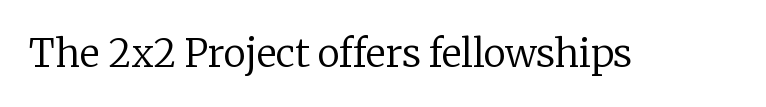
{"serif": "yes", "italic": "no", "bold": "no", "weight": "regular", "width": "normal", "stroke_contrast": "low", "x_height": "medium", "monospaced": "no", "underline": "no", "letter_spacing": "normal", "letter_spacing_em": 0.0, "glyph_px": 38}
